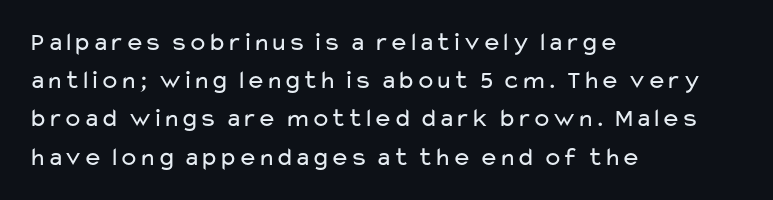
{"italic": "no", "bold": "no", "underline": "no", "align": "left", "line_spacing": "normal", "line_spacing_ratio": 1.47, "letter_spacing": "normal", "letter_spacing_em": 0.0, "glyph_px": 26}
